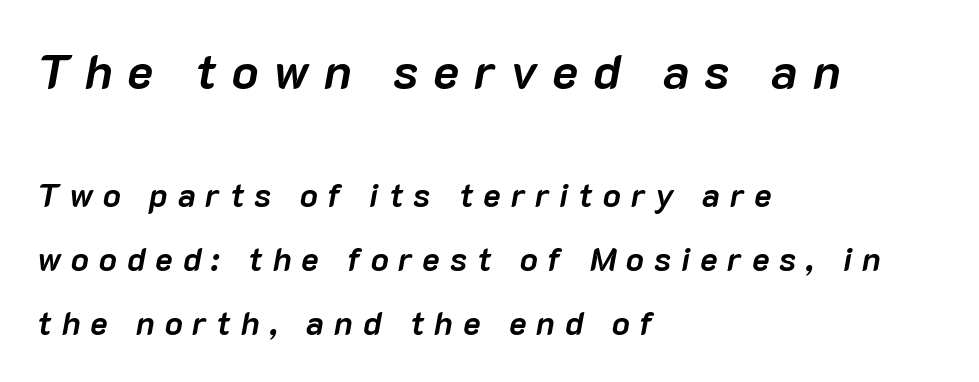
Q: Is the text bold? A: Yes.
Q: Is the text italic (slanted)? A: Yes, it leans right by about 10 degrees.
Q: Is the text underlined? A: No.
Q: How is the paragraph aligned? A: Left-aligned.
Q: Is the spacing between letters normal or unusually wide? A: Unusually wide.
Q: Is the spacing between lines tight, normal or loose? A: Loose.
Q: Which block of text is set in a larger size, the first (top) or the second (bottom)? A: The first (top) one.
Q: Width (condensed, normal, or wide)? A: Normal.
Q: Stroke contrast? A: Low.
Q: x-height? A: Medium.
Q: Monospaced? A: No.
